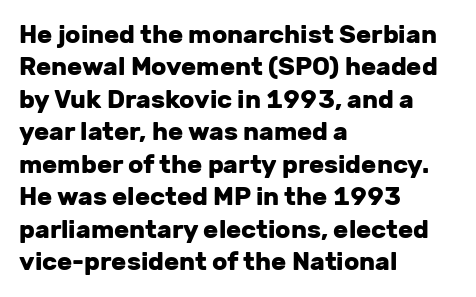
Q: Is the text bold? A: Yes.
Q: Is the text italic (slanted)? A: No, it is upright.
Q: Is the text underlined? A: No.
Q: How is the paragraph aligned? A: Left-aligned.
Q: Is the spacing between letters normal or unusually wide? A: Normal.
Q: Is the spacing between lines tight, normal or loose? A: Normal.
